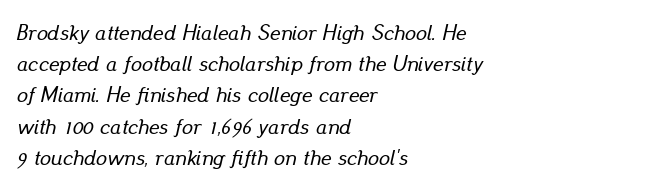
The image shows 22 px text type, italic (leaning right); set left-aligned, normal line spacing (1.42x), normal letter spacing, not underlined.
